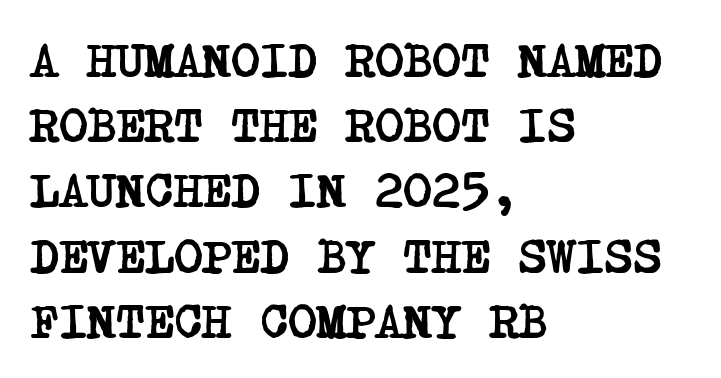
The image shows 49 px semibold, condensed serif type; set left-aligned, normal line spacing (1.33x), normal letter spacing, not underlined; low stroke contrast and a large x-height.
